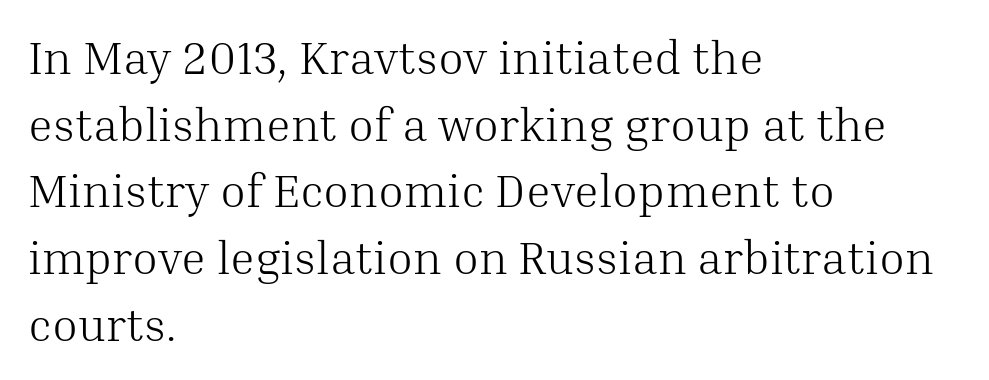
Q: Is the text bold? A: No.
Q: Is the text italic (slanted)? A: No, it is upright.
Q: Is the typeface a serif or a sans-serif typeface? A: Serif.
Q: Is the text underlined? A: No.
Q: How is the paragraph aligned? A: Left-aligned.
Q: Is the spacing between letters normal or unusually wide? A: Normal.
Q: Is the spacing between lines tight, normal or loose? A: Normal.
Q: Width (condensed, normal, or wide)? A: Normal.
Q: Stroke contrast? A: Medium.
Q: x-height? A: Medium.
Q: Monospaced? A: No.
